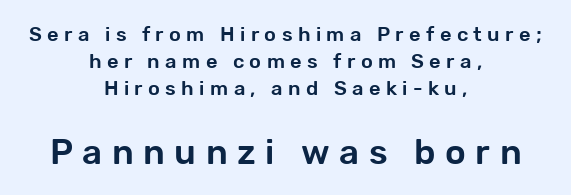
{"serif": "no", "italic": "no", "width": "normal", "stroke_contrast": "low", "x_height": "medium", "monospaced": "no", "underline": "no", "align": "center", "line_spacing": "normal", "line_spacing_ratio": 1.35, "letter_spacing": "wide", "letter_spacing_em": 0.27, "larger_block": "second", "size_ratio": 1.75, "glyph_px": 35}
